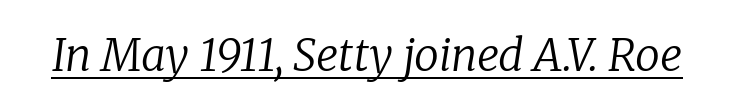
Q: Is the text bold? A: No.
Q: Is the text italic (slanted)? A: Yes, it leans right by about 8 degrees.
Q: Is the typeface a serif or a sans-serif typeface? A: Serif.
Q: Is the text underlined? A: Yes.
Q: Is the spacing between letters normal or unusually wide? A: Normal.
Q: Width (condensed, normal, or wide)? A: Normal.
Q: Stroke contrast? A: Low.
Q: x-height? A: Medium.
Q: Monospaced? A: No.
